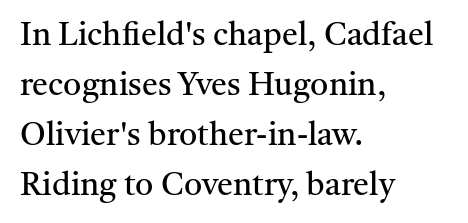
{"serif": "yes", "italic": "no", "bold": "no", "weight": "regular", "width": "normal", "stroke_contrast": "medium", "x_height": "medium", "monospaced": "no", "underline": "no", "align": "left", "line_spacing": "normal", "line_spacing_ratio": 1.56, "letter_spacing": "normal", "letter_spacing_em": 0.0, "glyph_px": 32}
